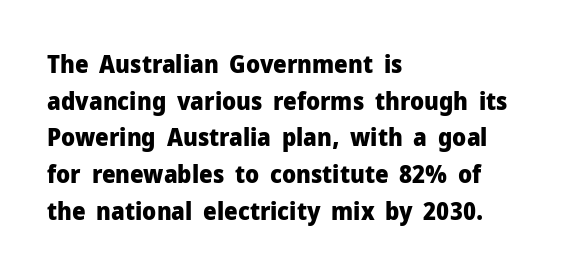
A typesetter would call this zero additional tracking. The letters stand upright; this is a roman face. Regular leading. The passage is arranged the way most books set body copy — flush left. Rule under the text: the space is simply empty. Strokes here are thick enough to call this a true bold.
